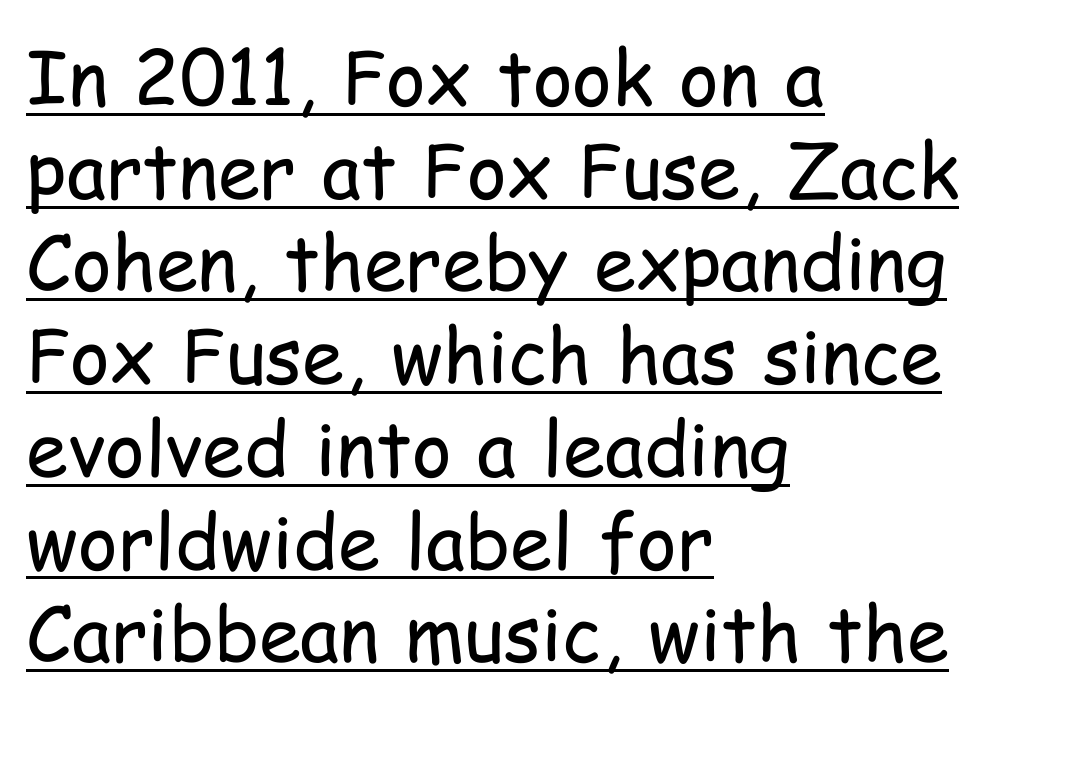
The image shows 76 px regular-weight, condensed sans-serif type, upright; set left-aligned, line spacing 1.22x, normal letter spacing, underlined; low stroke contrast and a medium x-height.
